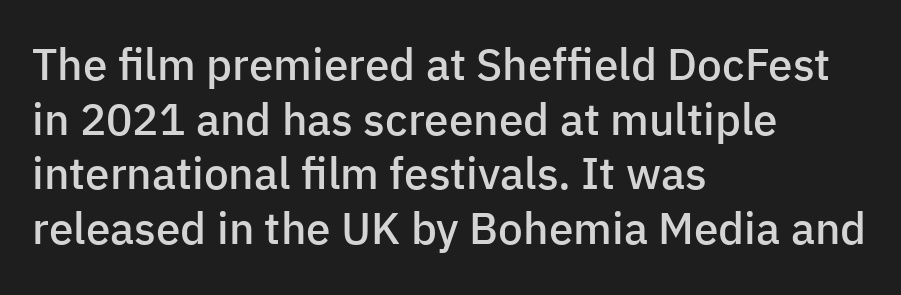
The image shows 44 px semibold sans-serif type, upright; set left-aligned, line spacing 1.24x, normal letter spacing, not underlined; low stroke contrast and a medium x-height.
